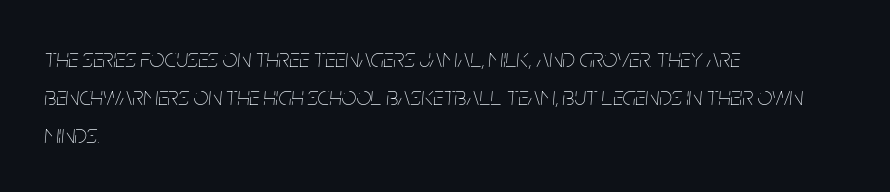
Typeset ragged right — the left edge is the straight one. The block of text has a typical density, with ordinary space between rows. Students, note that the glyphs here touch the page at normal intervals. Counters stay open thanks to moderate or lighter strokes. Slanted lettering throughout. Bare-footed words on every line.
